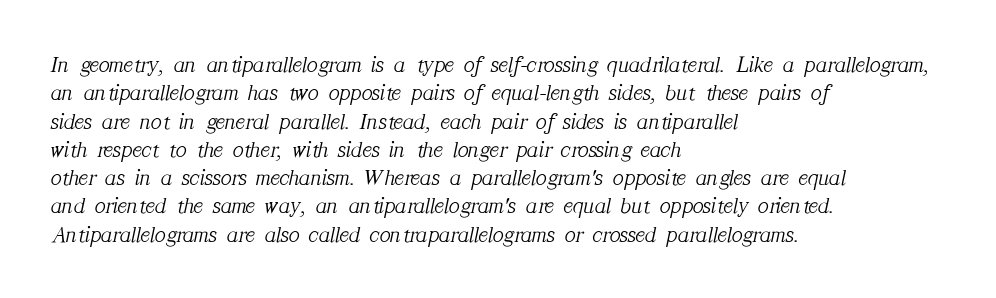
Q: Is the text bold? A: No.
Q: Is the text italic (slanted)? A: Yes, it leans right by about 12 degrees.
Q: Is the text underlined? A: No.
Q: How is the paragraph aligned? A: Left-aligned.
Q: Is the spacing between letters normal or unusually wide? A: Normal.
